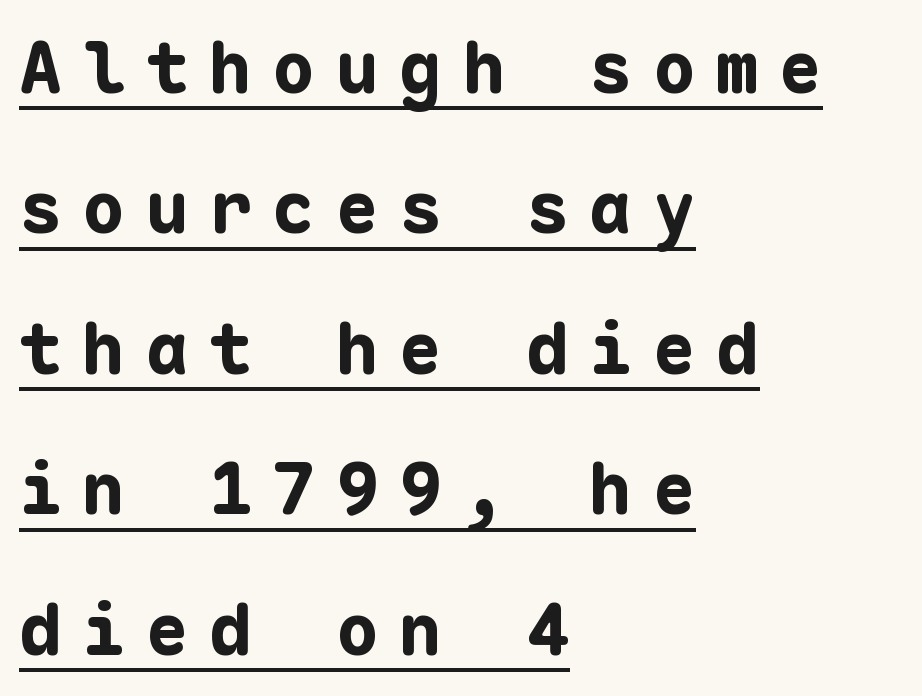
The letterforms stand isolated, each surrounded by extra space. Students, this is bold: see how much ink each stroke carries. A typesetter would call this monospace, since all characters share one set width. This sample uses a sans-serif face. Every character sits straight up, as roman type does.
